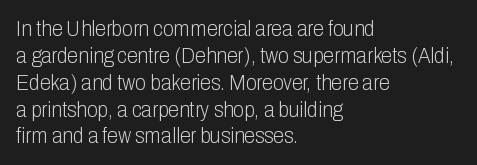
Honestly, the letter spacing is just normal — you wouldn't notice it. A student would call this left alignment; a typographer would say flush left, rag right. The font sits on the lighter half of the weight spectrum, regular included. Just letters on the line, the space beneath them empty.
